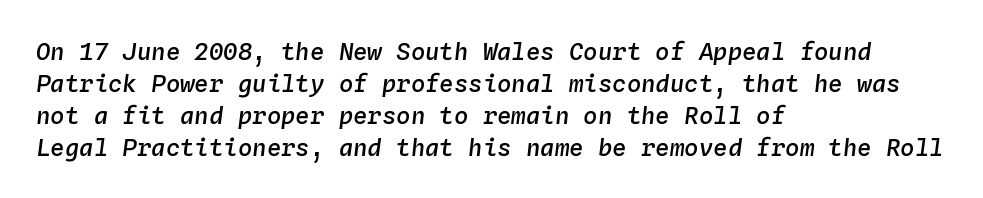
{"italic": "yes", "lean": "right", "slant_degrees": 4, "bold": "semi", "underline": "no", "align": "left", "line_spacing": "normal", "line_spacing_ratio": 1.33, "letter_spacing": "normal", "letter_spacing_em": 0.0, "glyph_px": 24}
